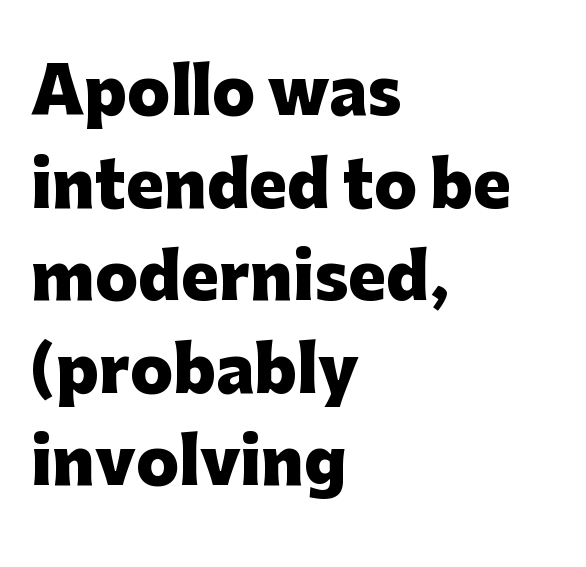
{"serif": "no", "italic": "no", "bold": "yes", "weight": "heavy", "width": "normal", "stroke_contrast": "low", "x_height": "medium", "monospaced": "no", "underline": "no", "align": "left", "line_spacing": "normal", "line_spacing_ratio": 1.47, "letter_spacing": "normal", "letter_spacing_em": 0.0, "glyph_px": 63}
